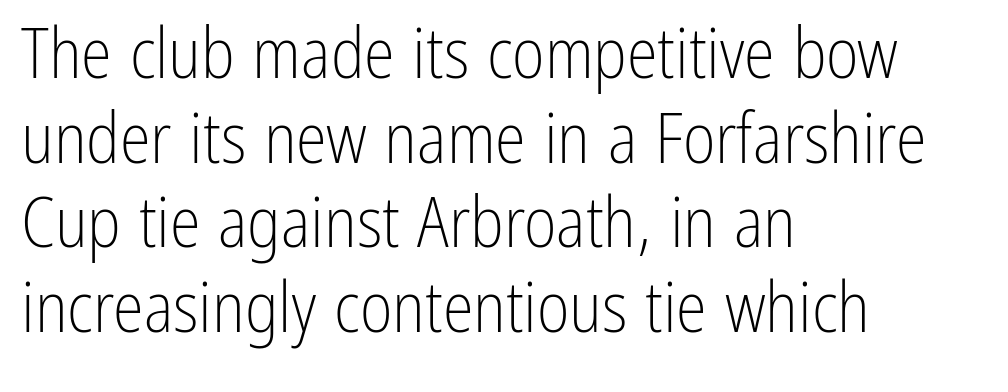
The image shows 70 px light, condensed sans-serif type, upright; set left-aligned, line spacing 1.21x, normal letter spacing, not underlined; low stroke contrast and a medium x-height.
